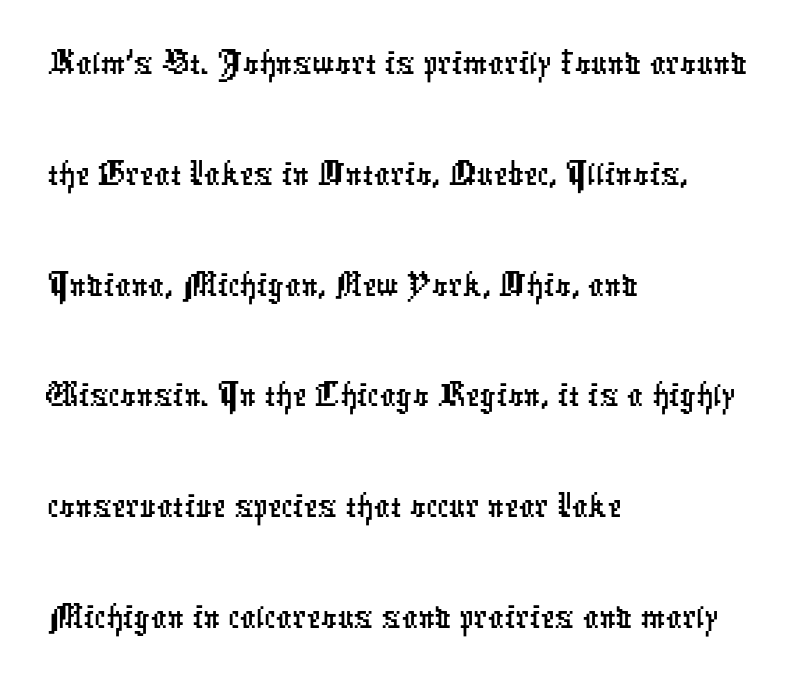
The image shows 78 px condensed sans-serif type; set left-aligned, normal line spacing (1.42x), normal letter spacing, not underlined; low stroke contrast and a medium x-height.
